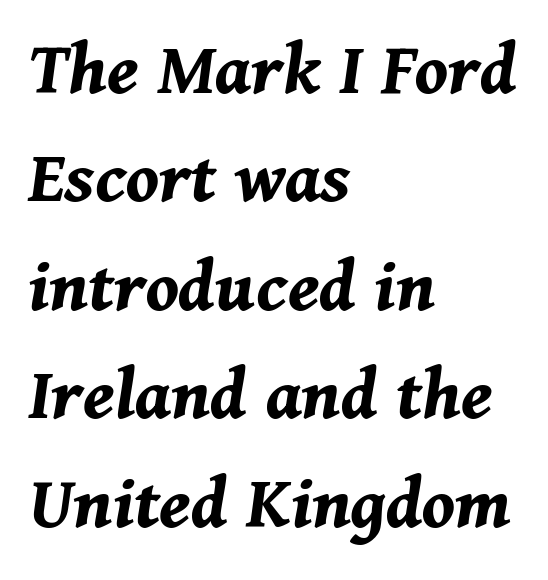
The characters look thick and weighty, a clear bold. The letterforms sit shoulder to shoulder at normal distance. The lines sit at an ordinary, default distance from one another. The specimen reads as italic at a glance. This sample has the flowing, uneven cadence of proportional lettering. In CSS terms this would be text-align: left.
